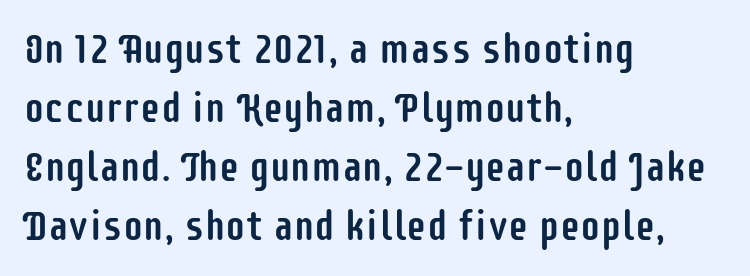
The image shows 41 px condensed sans-serif type, upright; set left-aligned, normal line spacing (1.44x), normal letter spacing, not underlined; low stroke contrast and a large x-height.
